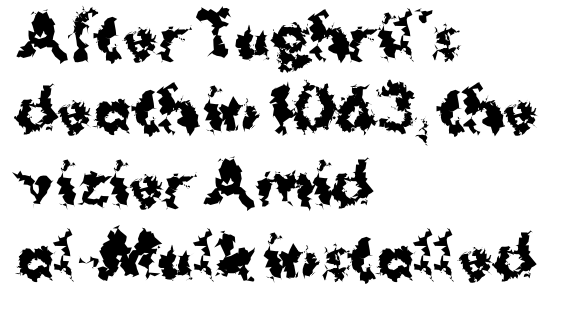
{"serif": "no", "italic": "no", "bold": "yes", "weight": "bold", "width": "normal", "stroke_contrast": "medium", "x_height": "medium", "monospaced": "no", "underline": "no", "align": "left", "line_spacing": "normal", "line_spacing_ratio": 1.31, "letter_spacing": "normal", "letter_spacing_em": 0.0, "glyph_px": 56}
